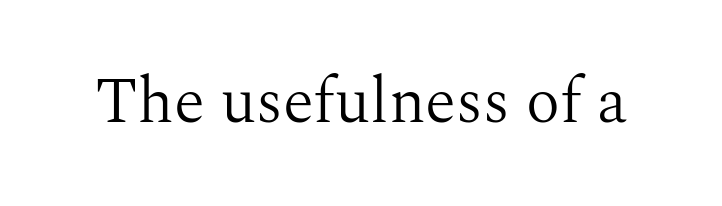
{"serif": "yes", "italic": "no", "bold": "no", "weight": "light", "width": "normal", "stroke_contrast": "medium", "x_height": "medium", "monospaced": "no", "underline": "no", "letter_spacing": "normal", "letter_spacing_em": 0.0, "glyph_px": 64}
